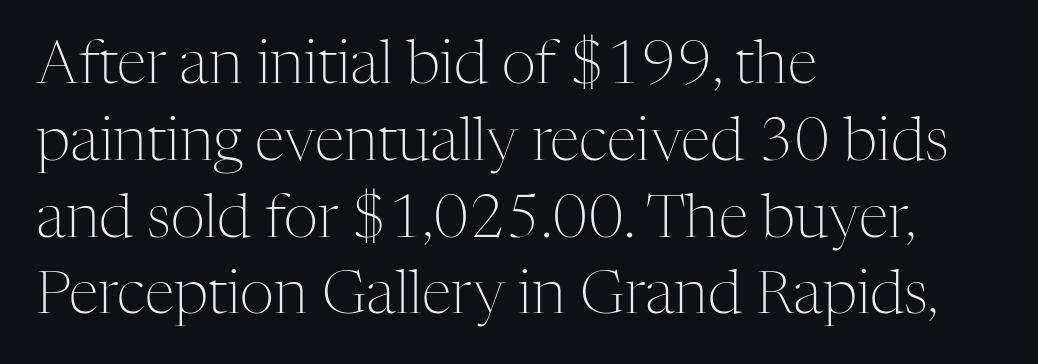
Q: Is the text bold? A: No.
Q: Is the text italic (slanted)? A: No, it is upright.
Q: Is the typeface a serif or a sans-serif typeface? A: Serif.
Q: Is the text underlined? A: No.
Q: How is the paragraph aligned? A: Left-aligned.
Q: Is the spacing between letters normal or unusually wide? A: Normal.
Q: Is the spacing between lines tight, normal or loose? A: Normal.
Q: Width (condensed, normal, or wide)? A: Normal.
Q: Stroke contrast? A: Medium.
Q: x-height? A: Medium.
Q: Monospaced? A: No.
